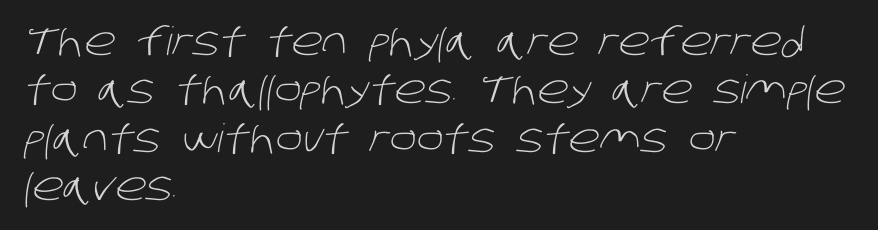
{"serif": "no", "bold": "no", "weight": "light", "width": "normal", "stroke_contrast": "low", "x_height": "large", "monospaced": "no", "underline": "no", "align": "left", "line_spacing_ratio": 1.24, "letter_spacing": "normal", "letter_spacing_em": 0.0, "glyph_px": 39}
